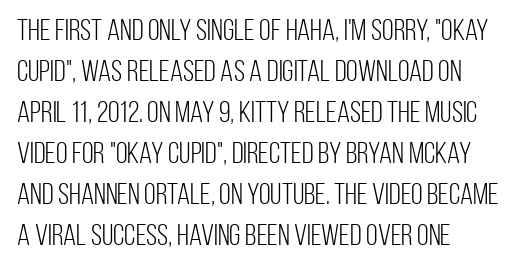
These glyphs show unthickened strokes, regular width or finer. Plain, unruled lines of type. The passage shown is typed in a proportional face where columns would drift. A roman cut, with each character standing at attention.
